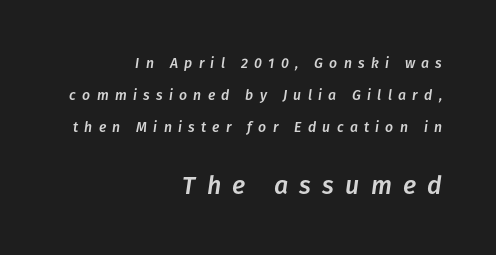
The image shows 25 px text type, italic (leaning right); set right-aligned, loose line spacing (2.28x), unusually wide letter spacing (+0.45 em), not underlined; the second (bottom) block is 1.79x larger.
